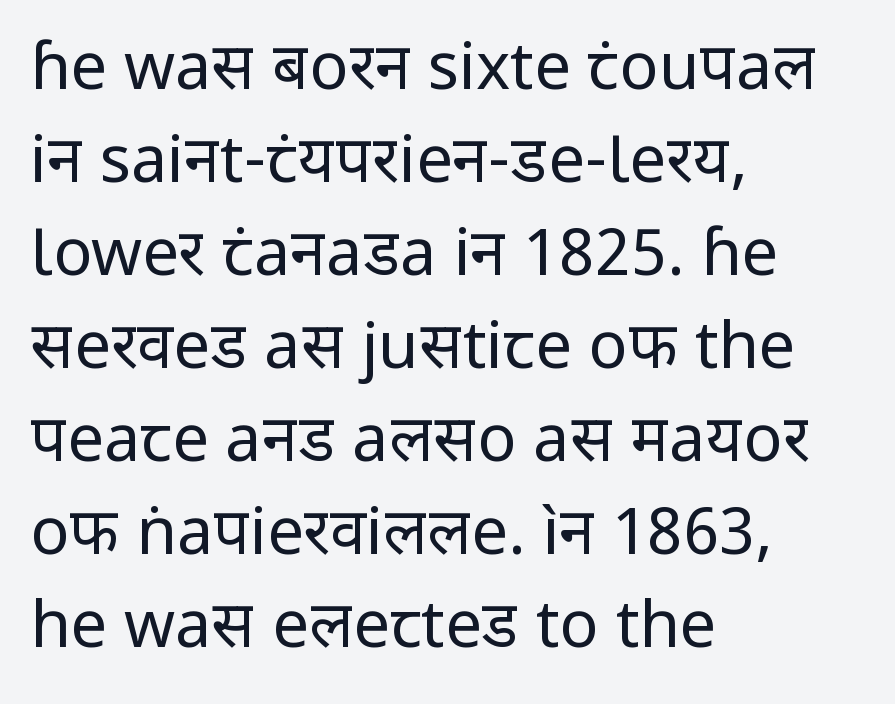
{"serif": "no", "italic": "no", "bold": "no", "weight": "regular", "width": "normal", "stroke_contrast": "low", "x_height": "medium", "monospaced": "no", "underline": "no", "align": "left", "line_spacing": "normal", "line_spacing_ratio": 1.43, "letter_spacing": "normal", "letter_spacing_em": 0.0, "glyph_px": 65}
